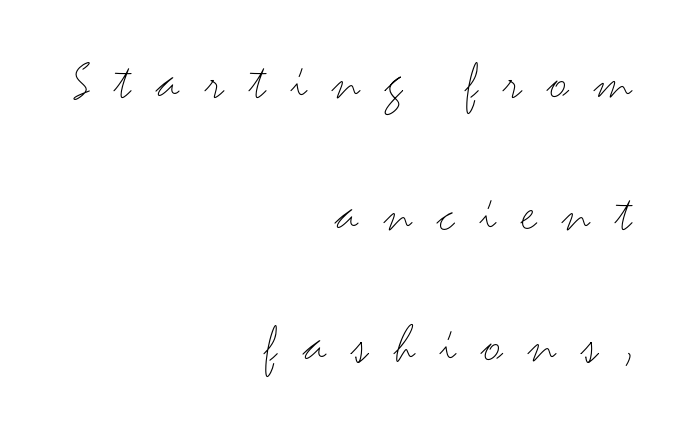
Q: Is the text bold? A: No.
Q: Is the text italic (slanted)? A: Yes.
Q: Is the typeface a serif or a sans-serif typeface? A: Sans-serif.
Q: Is the text underlined? A: No.
Q: How is the paragraph aligned? A: Right-aligned.
Q: Is the spacing between letters normal or unusually wide? A: Unusually wide.
Q: Is the spacing between lines tight, normal or loose? A: Loose.
Q: Width (condensed, normal, or wide)? A: Wide.
Q: Stroke contrast? A: Medium.
Q: x-height? A: Small.
Q: Monospaced? A: No.
